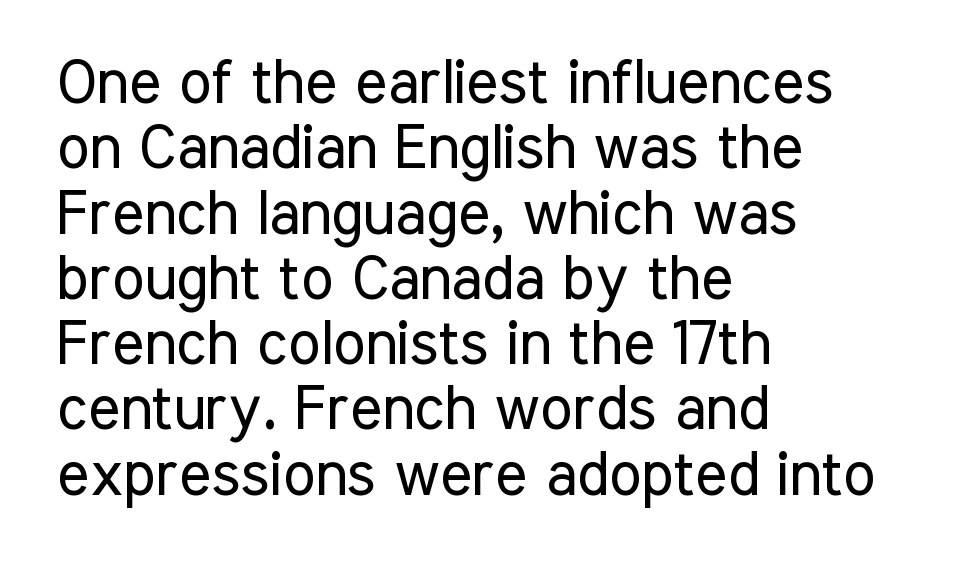
Q: Is the text bold? A: No.
Q: Is the text italic (slanted)? A: No, it is upright.
Q: Is the typeface a serif or a sans-serif typeface? A: Sans-serif.
Q: Is the text underlined? A: No.
Q: How is the paragraph aligned? A: Left-aligned.
Q: Is the spacing between letters normal or unusually wide? A: Normal.
Q: Is the spacing between lines tight, normal or loose? A: Tight.
Q: Width (condensed, normal, or wide)? A: Condensed.
Q: Stroke contrast? A: Low.
Q: x-height? A: Medium.
Q: Monospaced? A: No.
